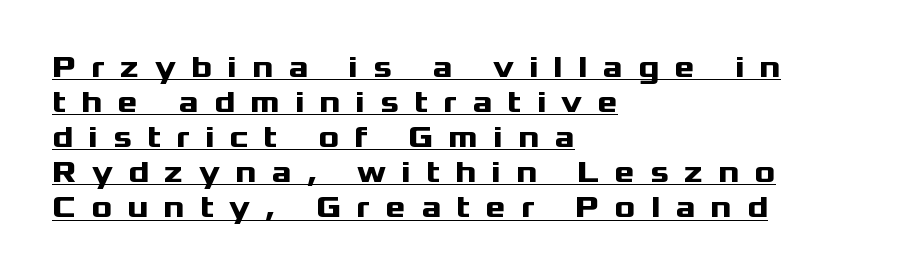
Are there feet on the stems? There aren't — it's a sans. What stands out about the letter spacing? Its width — letters are far apart. These lines are rendered in a variable-pitch font. A typesetter would mark this as roman, not italic.
